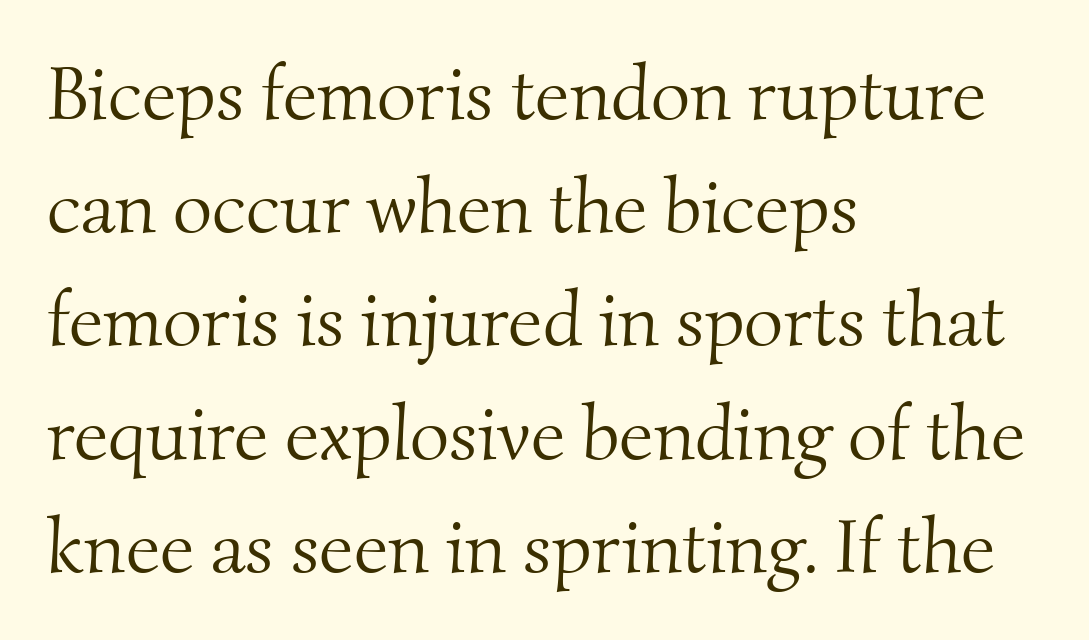
{"serif": "yes", "bold": "no", "weight": "light", "width": "normal", "stroke_contrast": "medium", "x_height": "small", "monospaced": "no", "underline": "no", "align": "left", "line_spacing": "normal", "line_spacing_ratio": 1.49, "letter_spacing": "normal", "letter_spacing_em": 0.0, "glyph_px": 76}
